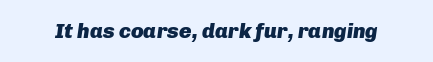
{"italic": "yes", "lean": "right", "slant_degrees": 8, "bold": "yes", "underline": "no", "letter_spacing": "normal", "letter_spacing_em": 0.0, "glyph_px": 21}
